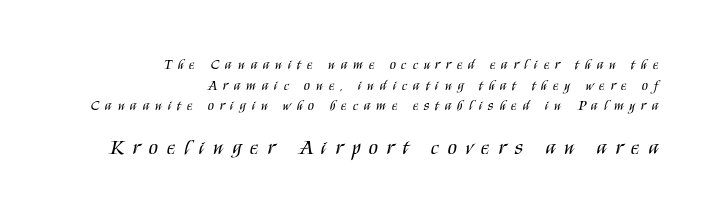
The image shows 21 px text type; set right-aligned, normal line spacing (1.48x), unusually wide letter spacing (+0.43 em), not underlined; the second (bottom) block is 1.5x larger.
